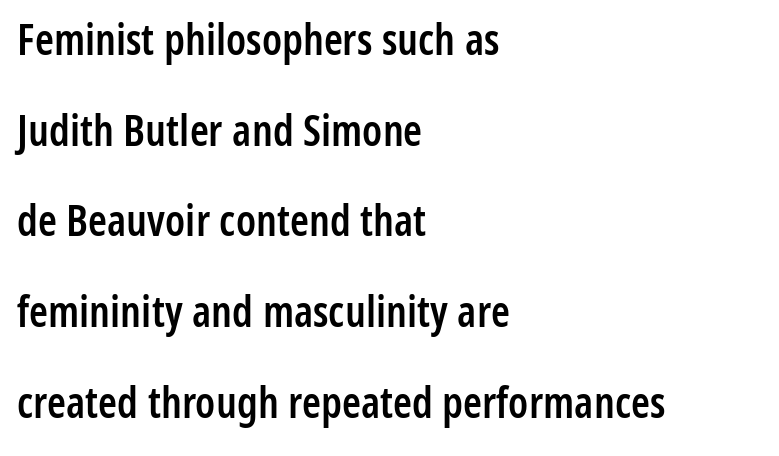
{"serif": "no", "italic": "no", "bold": "semi", "weight": "semibold", "width": "condensed", "stroke_contrast": "low", "x_height": "medium", "monospaced": "no", "underline": "no", "align": "left", "line_spacing": "loose", "line_spacing_ratio": 2.11, "letter_spacing": "normal", "letter_spacing_em": 0.0, "glyph_px": 43}
